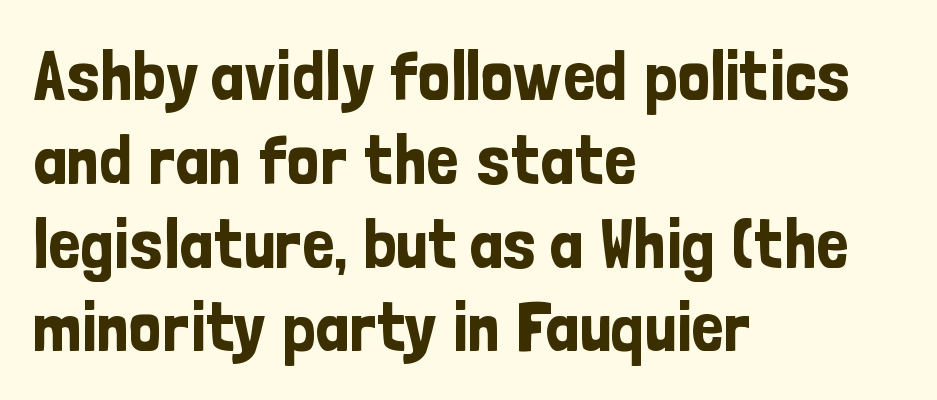
Tracking here is standard; glyphs follow each other at the usual distance. The letters stand straight up with perfectly vertical stems. Words float on clear page, feet unadorned. Every row of glyphs begins at an identical x-position on the left. Serifs: no, the terminals of the letterforms are clean. The passage shown is typed in a proportional face where columns would drift.
